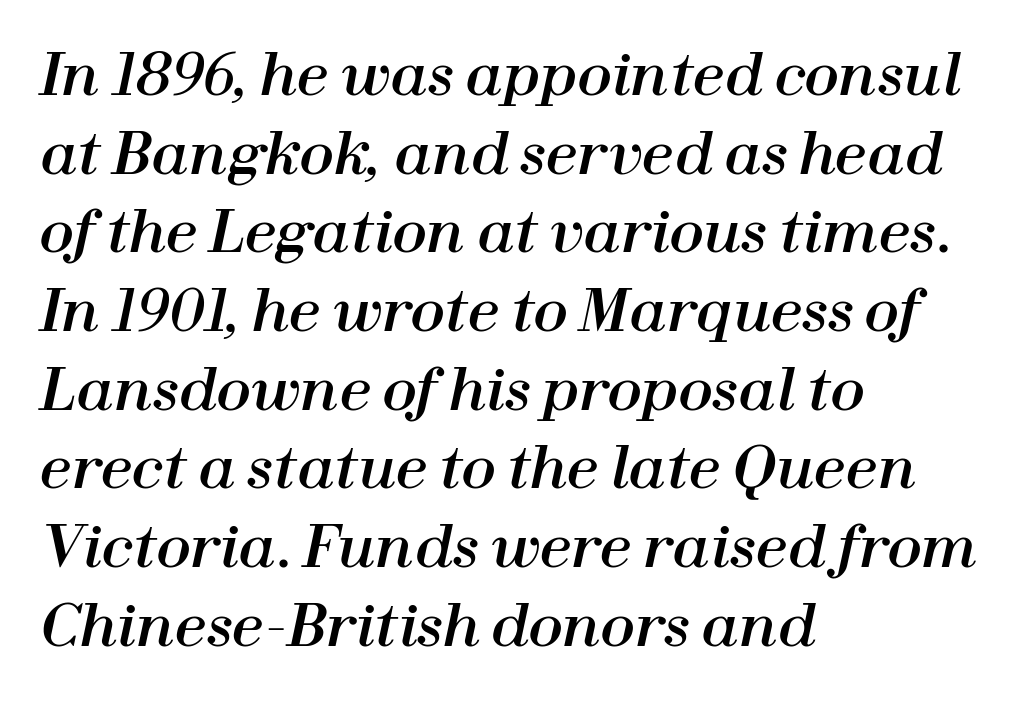
Look at the tracking — it's just the regular setting, nothing added. The passage shown stacks its lines at a standard gap. Italic? Definitely — the glyphs are oblique. Rule under the text: the space is simply empty. Teacher's note: observe the even left margin — that is flush-left alignment. Here the designer chose a conventional face with non-uniform glyph widths.
